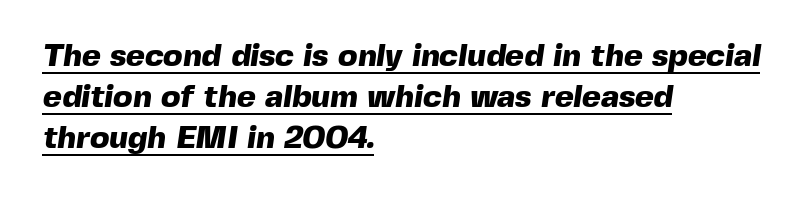
The gaps between neighbouring characters are ordinary and unremarkable. Each glyph is drawn with heavy, bold strokes. This sample has the flowing, uneven cadence of proportional lettering. The compositor pushed each line to the left boundary. Serifs: no, the terminals of the letterforms are clean. What's the leading like? Ordinary, nothing unusual.
